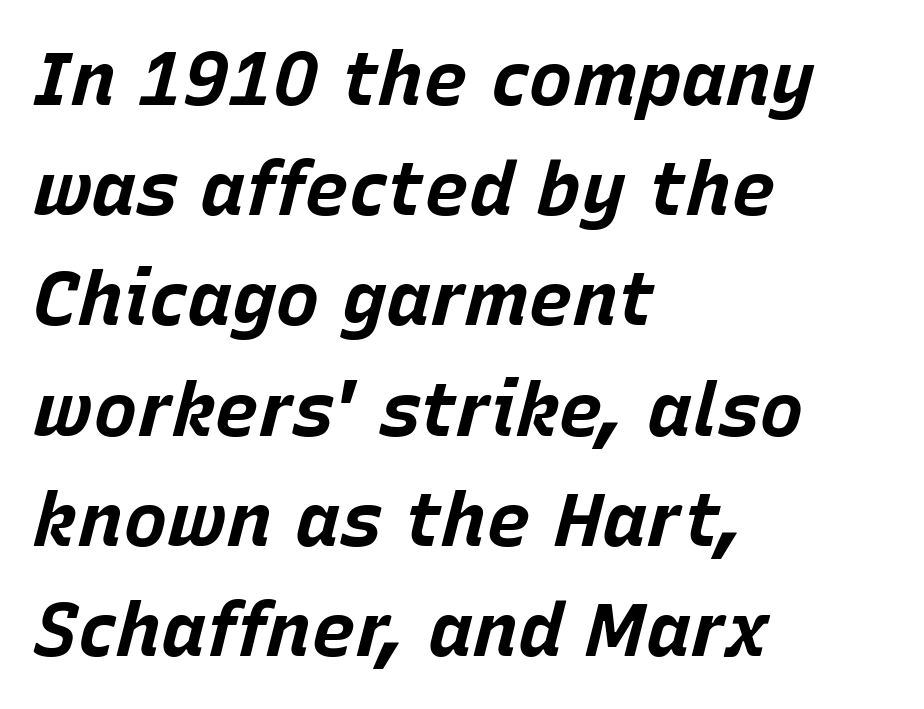
{"italic": "yes", "lean": "right", "slant_degrees": 15, "bold": "yes", "weight": "bold", "width": "normal", "stroke_contrast": "low", "x_height": "large", "monospaced": "no", "underline": "no", "align": "left", "line_spacing": "normal", "line_spacing_ratio": 1.47, "letter_spacing": "normal", "letter_spacing_em": 0.0, "glyph_px": 75}
